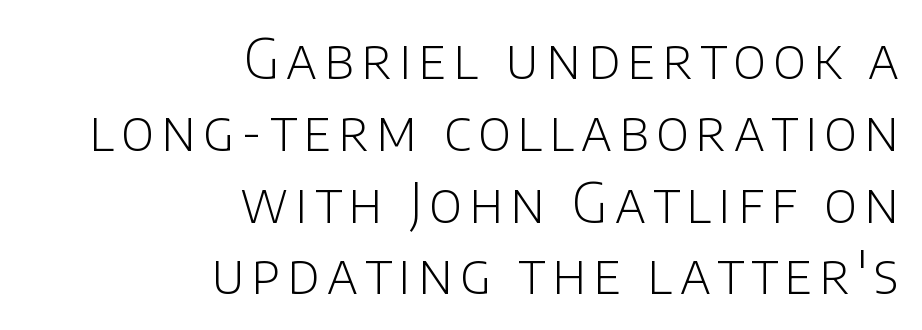
These lines are composed in type without serifs. The typesetter chose a ragged-left arrangement here. Students, observe: this is what conventionally led text looks like. These lines are rendered in a variable-pitch font. No letter is thick-stroked: the sample isn't bold.
